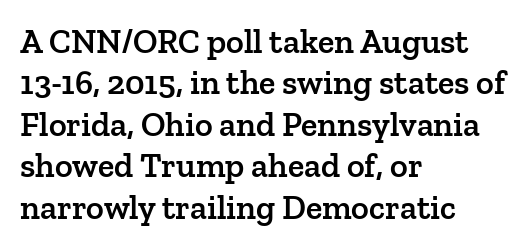
{"serif": "yes", "italic": "no", "bold": "semi", "weight": "semibold", "width": "normal", "stroke_contrast": "low", "x_height": "medium", "monospaced": "no", "underline": "no", "align": "left", "line_spacing_ratio": 1.22, "letter_spacing": "normal", "letter_spacing_em": 0.0, "glyph_px": 34}
